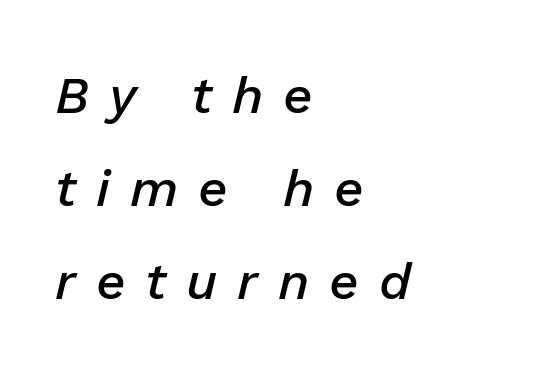
{"italic": "yes", "lean": "right", "slant_degrees": 13, "bold": "semi", "weight": "semibold", "width": "normal", "stroke_contrast": "low", "x_height": "medium", "monospaced": "no", "underline": "no", "align": "left", "line_spacing_ratio": 1.79, "letter_spacing": "wide", "letter_spacing_em": 0.38, "glyph_px": 52}
